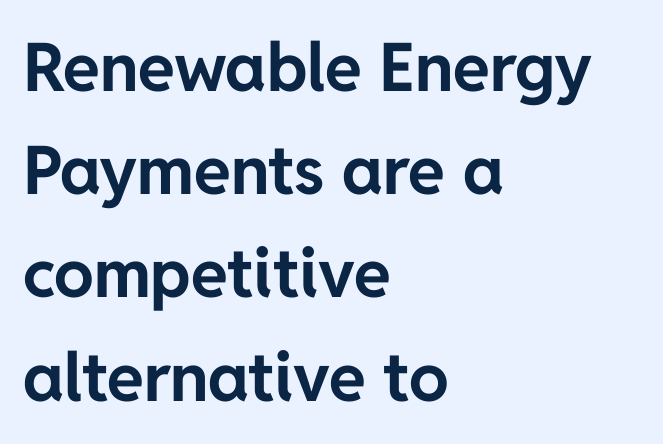
The image shows 67 px bold sans-serif type, upright; set left-aligned, normal line spacing (1.54x), normal letter spacing, not underlined; low stroke contrast and a medium x-height.
